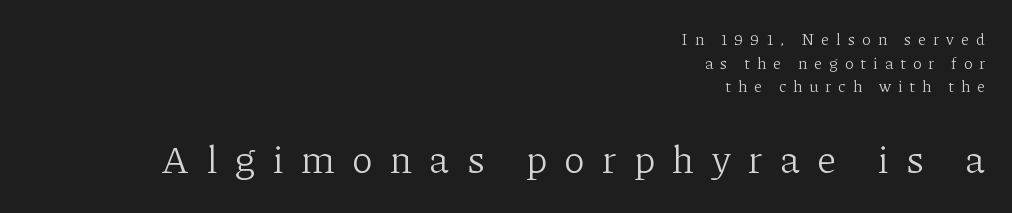
{"serif": "yes", "italic": "no", "bold": "no", "weight": "light", "width": "normal", "stroke_contrast": "low", "x_height": "medium", "monospaced": "no", "underline": "no", "align": "right", "line_spacing": "normal", "line_spacing_ratio": 1.47, "letter_spacing": "wide", "letter_spacing_em": 0.45, "larger_block": "second", "size_ratio": 2.44, "glyph_px": 39}
